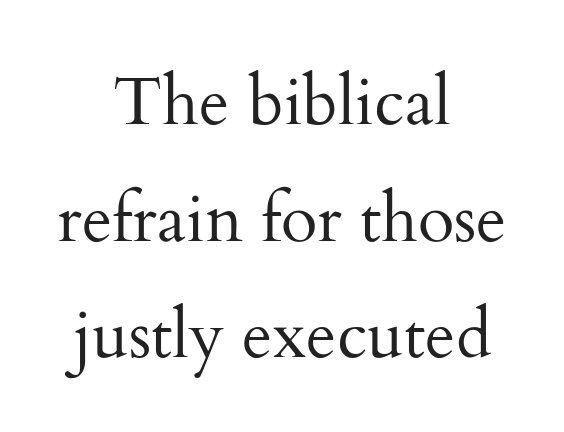
{"serif": "yes", "italic": "no", "bold": "no", "weight": "regular", "width": "normal", "stroke_contrast": "medium", "x_height": "small", "monospaced": "no", "underline": "no", "align": "center", "line_spacing_ratio": 1.74, "letter_spacing": "normal", "letter_spacing_em": 0.0, "glyph_px": 67}
